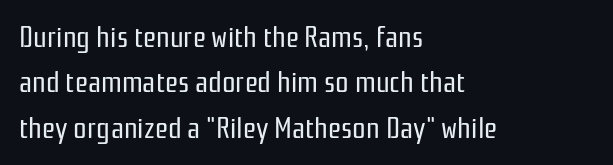
The letters stand upright; this is a roman face. The space beneath each line is pristine and unruled. Spacing between characters is what you'd get straight out of the box. Horizontal alignment here is leftward, the default for most running prose. The font sits on the lighter half of the weight spectrum, regular included.
